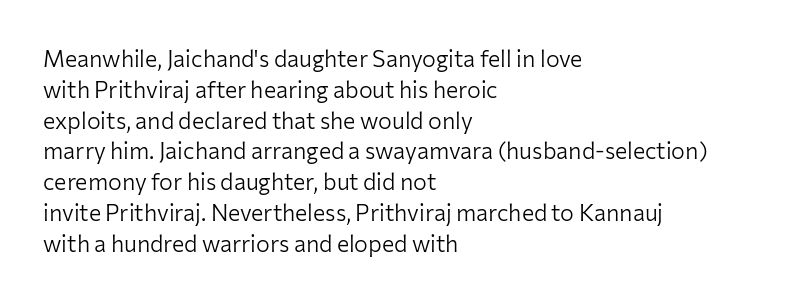
Descenders are the only things crossing below the line. The font sits on the lighter half of the weight spectrum, regular included. Does the copy run flush right? No — it runs flush left. Vertically, the passage feels balanced, rows spaced as you'd expect.
